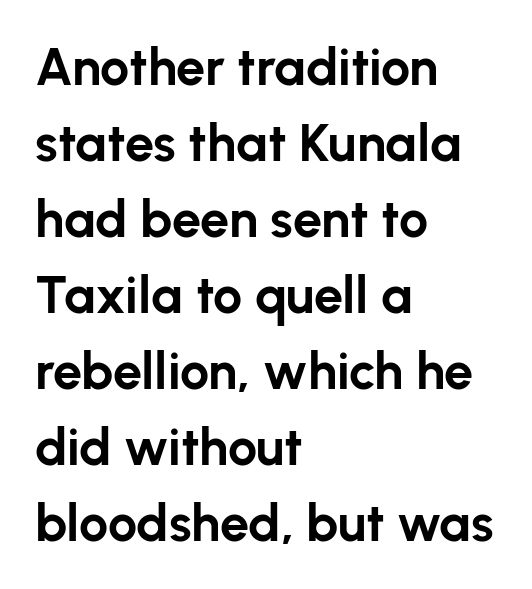
Q: Is the text bold? A: Yes.
Q: Is the text italic (slanted)? A: No, it is upright.
Q: Is the typeface a serif or a sans-serif typeface? A: Sans-serif.
Q: Is the text underlined? A: No.
Q: How is the paragraph aligned? A: Left-aligned.
Q: Is the spacing between letters normal or unusually wide? A: Normal.
Q: Is the spacing between lines tight, normal or loose? A: Normal.
Q: Width (condensed, normal, or wide)? A: Normal.
Q: Stroke contrast? A: Low.
Q: x-height? A: Medium.
Q: Monospaced? A: No.
